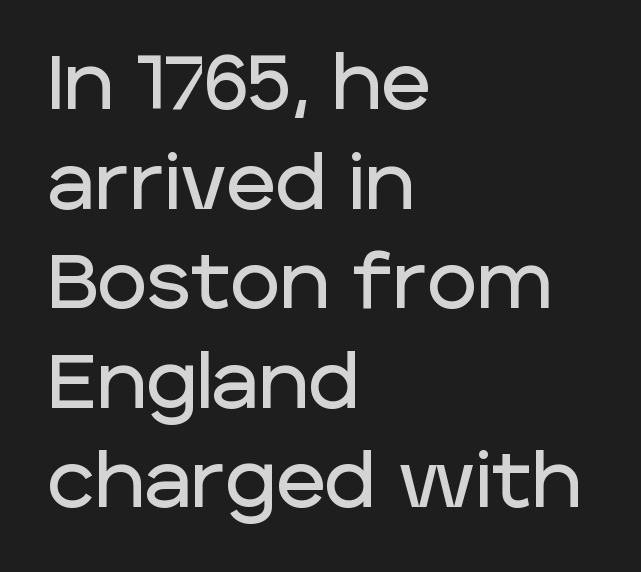
This sample uses plain, unmodified letter spacing. This is roman type, the default non-slanted kind. Font category for this specimen: sans-serif. Casual observation: everything's shoved over to the left. The area under the type is left untouched.
